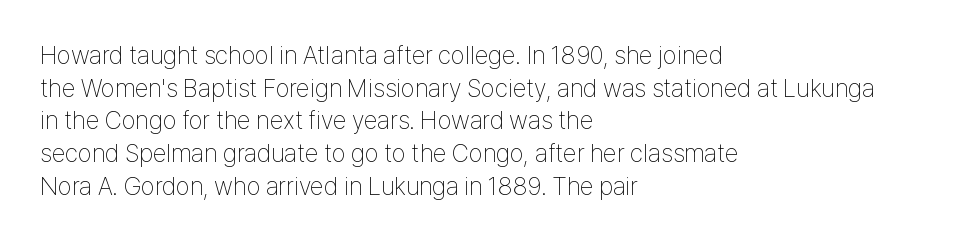
{"italic": "no", "bold": "no", "underline": "no", "align": "left", "line_spacing": "normal", "line_spacing_ratio": 1.31, "letter_spacing": "normal", "letter_spacing_em": 0.0, "glyph_px": 25}
